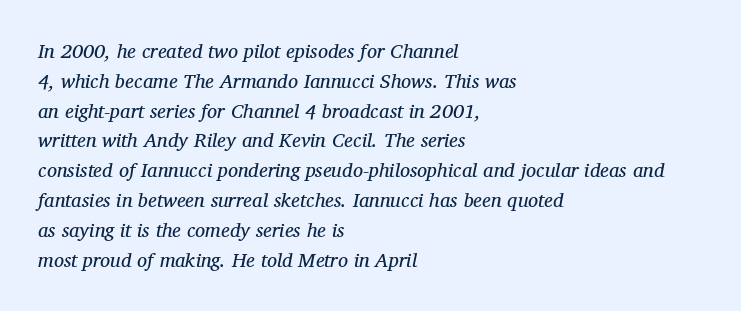
The glyphs look as if they've been sheared to an angle. Type without underlining. These lines keep a tight, regular rhythm from letter to letter. The rendering anchors every line to the left-hand side. Stems and bowls with no extra thickness — not bold. The leading is moderate, giving the passage an even texture.
